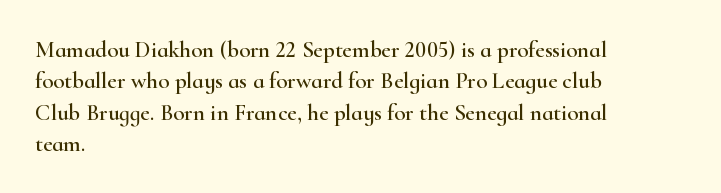
Q: Is the text italic (slanted)? A: No, it is upright.
Q: Is the text underlined? A: No.
Q: How is the paragraph aligned? A: Left-aligned.
Q: Is the spacing between letters normal or unusually wide? A: Normal.
Q: Is the spacing between lines tight, normal or loose? A: Normal.
